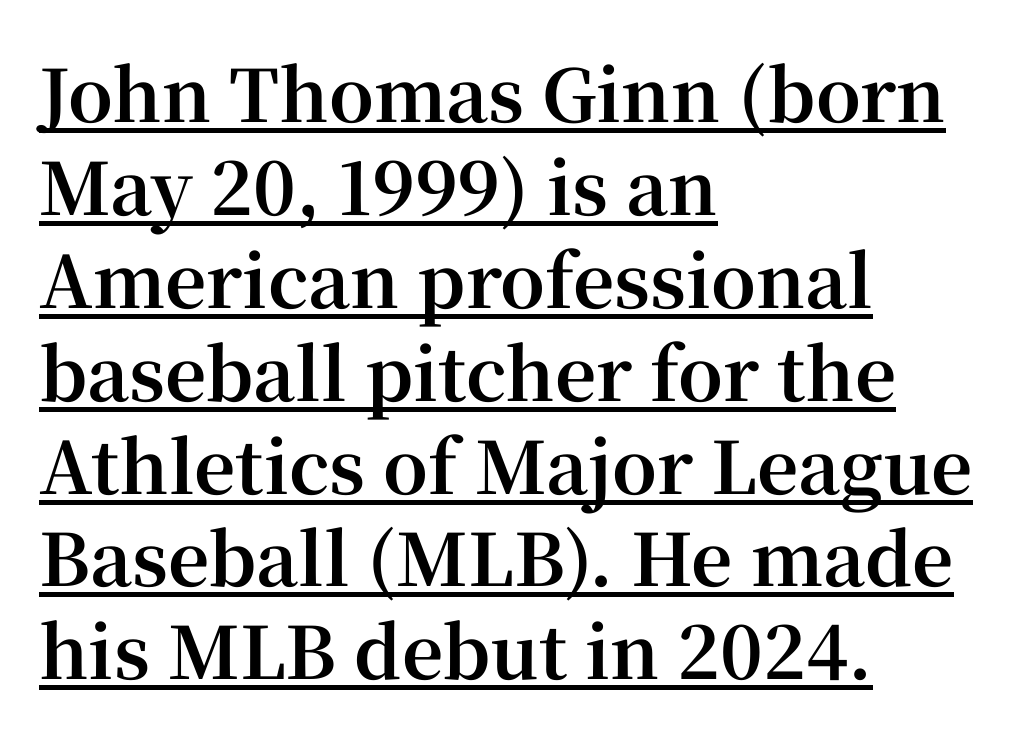
{"serif": "yes", "italic": "no", "bold": "yes", "weight": "bold", "width": "normal", "stroke_contrast": "high", "x_height": "medium", "monospaced": "no", "underline": "yes", "align": "left", "line_spacing": "normal", "line_spacing_ratio": 1.29, "letter_spacing": "normal", "letter_spacing_em": 0.0, "glyph_px": 72}
